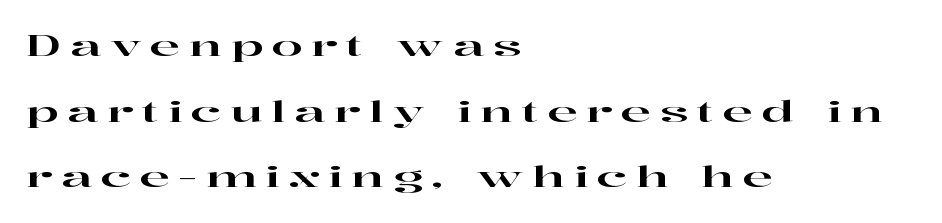
{"serif": "yes", "italic": "no", "width": "wide", "stroke_contrast": "high", "x_height": "medium", "monospaced": "no", "underline": "no", "align": "left", "line_spacing": "loose", "line_spacing_ratio": 2.34, "letter_spacing": "wide", "letter_spacing_em": 0.32, "glyph_px": 28}
